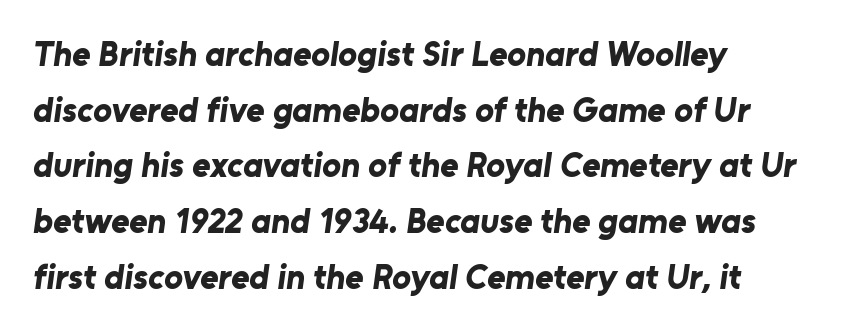
{"serif": "no", "bold": "yes", "weight": "bold", "width": "normal", "stroke_contrast": "low", "x_height": "medium", "monospaced": "no", "underline": "no", "align": "left", "line_spacing": "normal", "line_spacing_ratio": 1.59, "letter_spacing": "normal", "letter_spacing_em": 0.0, "glyph_px": 35}
